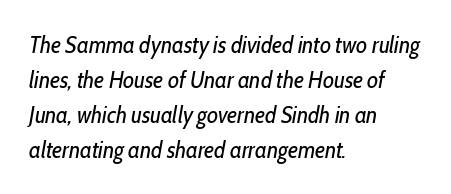
Posture: slanted. Descenders hang freely into open space. Which margin do the lines hug? The left one — the right edge is uneven. A typesetter would call this leading conventional body-copy spacing. Letter spacing: default.
